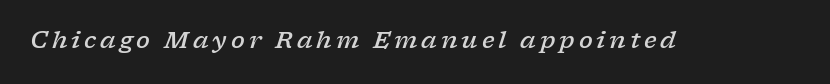
{"italic": "yes", "lean": "right", "slant_degrees": 17, "bold": "semi", "underline": "no", "glyph_px": 23}
